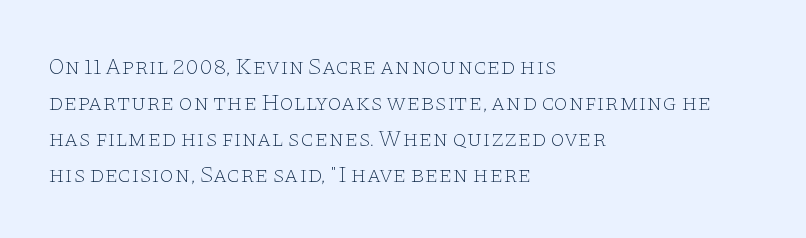
The foot of each line stays bare and open. It's the straight-up-and-down kind of type. The gaps between neighbouring characters are ordinary and unremarkable. A normal amount of white space separates one row of letters from the next. Typeset ragged right — the left edge is the straight one. Is the stroke heavy? The answer is a plain regular-or-lighter.
